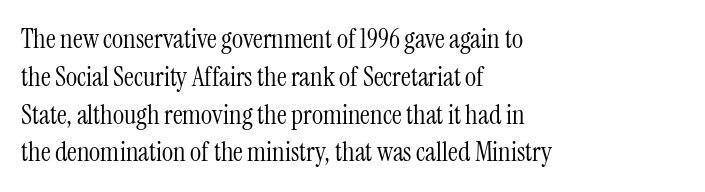
The image shows 27 px text type, upright; set left-aligned, normal line spacing (1.4x), normal letter spacing, not underlined.
